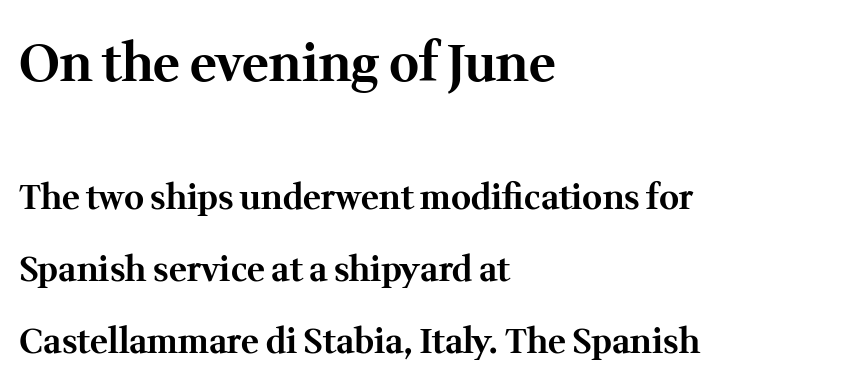
{"serif": "yes", "italic": "no", "bold": "yes", "weight": "bold", "width": "normal", "stroke_contrast": "medium", "x_height": "medium", "monospaced": "no", "underline": "no", "align": "left", "line_spacing": "loose", "line_spacing_ratio": 2.12, "letter_spacing": "normal", "letter_spacing_em": 0.0, "larger_block": "first", "size_ratio": 1.5, "glyph_px": 51}
